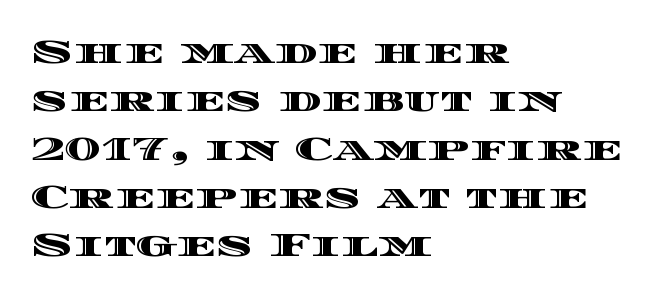
The image shows 34 px wide type, upright; set left-aligned, normal line spacing (1.42x), normal letter spacing, not underlined; a large x-height.
